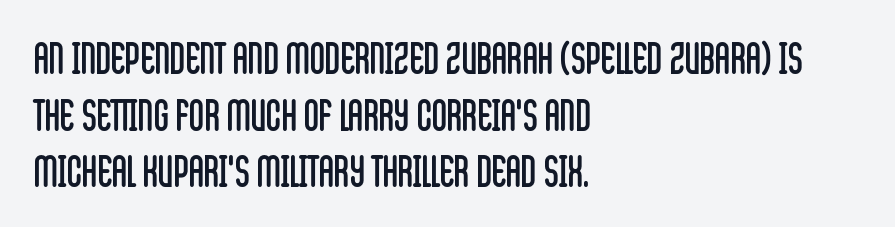
Q: Is the text bold? A: No.
Q: Is the text italic (slanted)? A: No, it is upright.
Q: Is the typeface a serif or a sans-serif typeface? A: Sans-serif.
Q: Is the text underlined? A: No.
Q: How is the paragraph aligned? A: Left-aligned.
Q: Is the spacing between letters normal or unusually wide? A: Normal.
Q: Is the spacing between lines tight, normal or loose? A: Normal.
Q: Width (condensed, normal, or wide)? A: Condensed.
Q: Stroke contrast? A: Low.
Q: x-height? A: Large.
Q: Monospaced? A: No.
